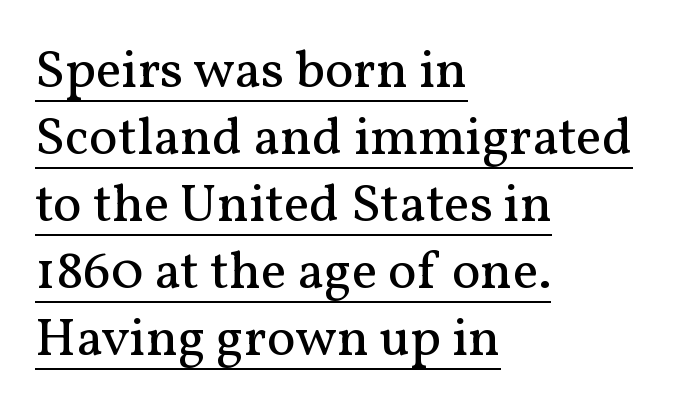
The image shows 54 px regular-weight serif type, upright; set left-aligned, line spacing 1.24x, normal letter spacing, underlined; medium stroke contrast and a medium x-height.
